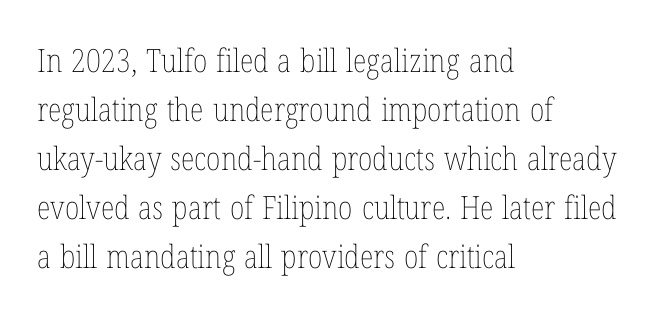
The image shows 32 px thin, condensed type, upright; set left-aligned, normal line spacing (1.53x), normal letter spacing, not underlined; low stroke contrast and a medium x-height.
